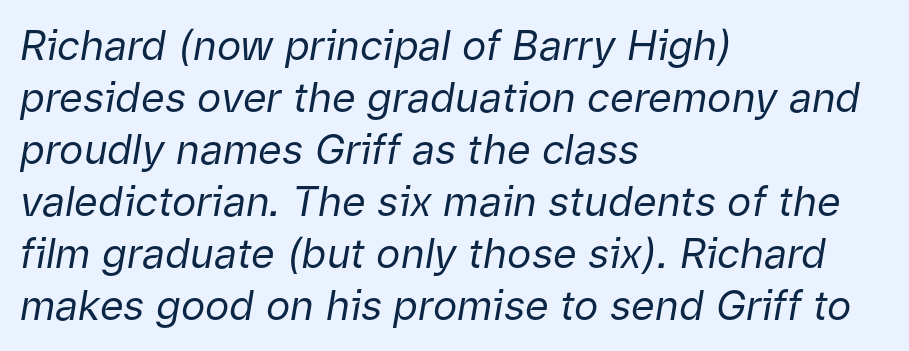
The image shows 41 px regular-weight type, italic (leaning right); set left-aligned, normal line spacing (1.27x), normal letter spacing, not underlined; low stroke contrast and a medium x-height.
